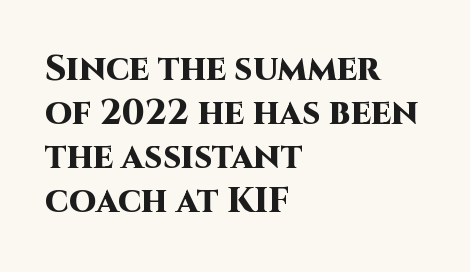
Q: Is the text bold? A: Yes.
Q: Is the text italic (slanted)? A: No, it is upright.
Q: Is the typeface a serif or a sans-serif typeface? A: Sans-serif.
Q: Is the text underlined? A: No.
Q: How is the paragraph aligned? A: Left-aligned.
Q: Is the spacing between letters normal or unusually wide? A: Normal.
Q: Is the spacing between lines tight, normal or loose? A: Normal.
Q: Width (condensed, normal, or wide)? A: Normal.
Q: Stroke contrast? A: High.
Q: x-height? A: Large.
Q: Monospaced? A: No.
